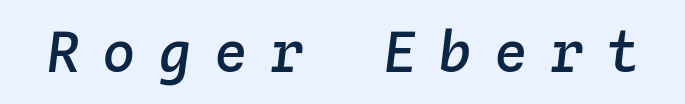
Does extra space separate the letters? Yes, quite a lot of it. Has an underline been added? It has not. These lines were composed using italics. Notice the strokes are somewhat thickened but not fully heavy: this is a semibold. Note the uniform advance width — an 'i' takes as much space as an 'm'.
